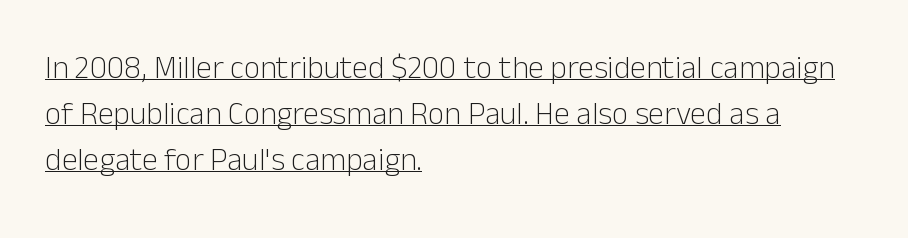
{"serif": "no", "italic": "no", "bold": "no", "weight": "light", "width": "normal", "stroke_contrast": "low", "x_height": "medium", "monospaced": "no", "underline": "yes", "align": "left", "line_spacing": "normal", "line_spacing_ratio": 1.43, "letter_spacing": "normal", "letter_spacing_em": 0.0, "glyph_px": 32}
